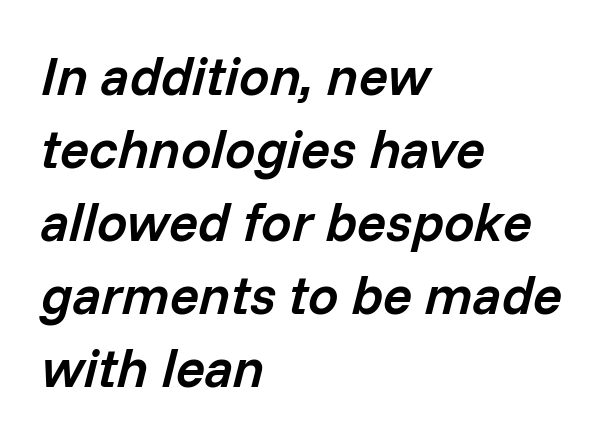
Q: Is the text bold? A: Semi-bold.
Q: Is the text italic (slanted)? A: Yes, it leans right by about 14 degrees.
Q: Is the text underlined? A: No.
Q: How is the paragraph aligned? A: Left-aligned.
Q: Is the spacing between letters normal or unusually wide? A: Normal.
Q: Is the spacing between lines tight, normal or loose? A: Normal.
Q: Width (condensed, normal, or wide)? A: Normal.
Q: Stroke contrast? A: Low.
Q: x-height? A: Medium.
Q: Monospaced? A: No.
